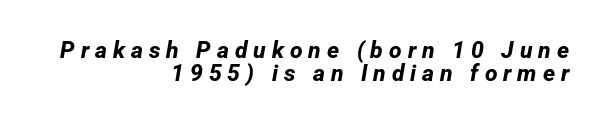
The image shows 23 px bold type; set right-aligned, tight line spacing (1.0x), unusually wide letter spacing (+0.26 em), not underlined.
